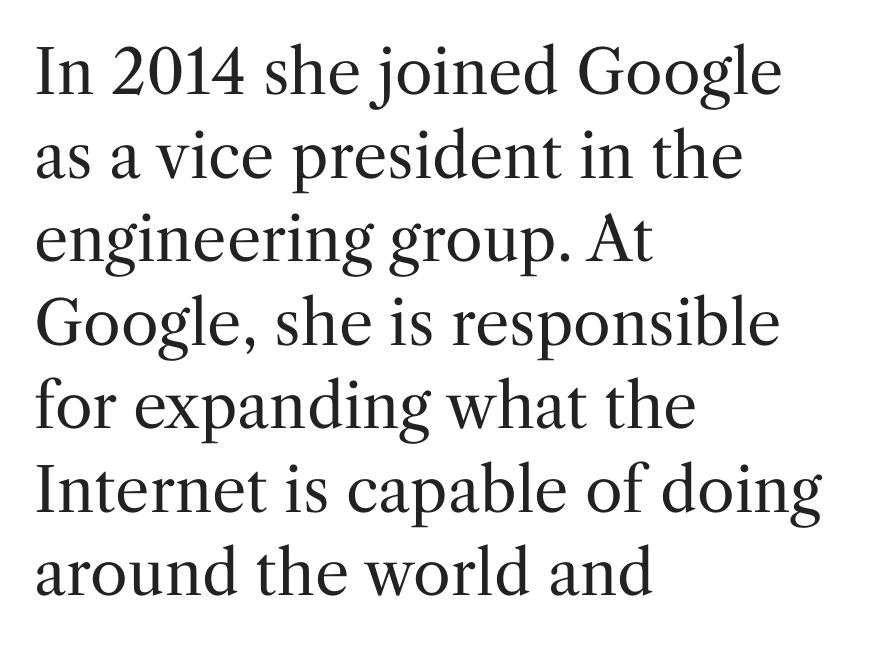
The image shows 61 px regular-weight serif type, upright; set left-aligned, normal line spacing (1.37x), normal letter spacing, not underlined; medium stroke contrast and a medium x-height.
